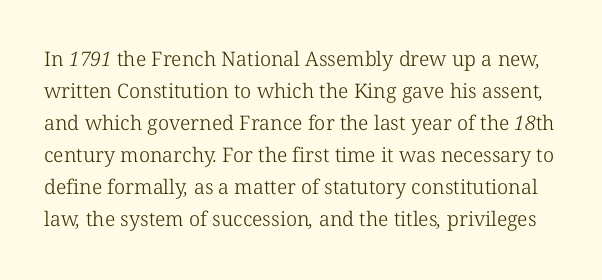
Q: Is the text bold? A: No.
Q: Is the text underlined? A: No.
Q: Is the spacing between letters normal or unusually wide? A: Normal.
Q: Is the spacing between lines tight, normal or loose? A: Normal.
